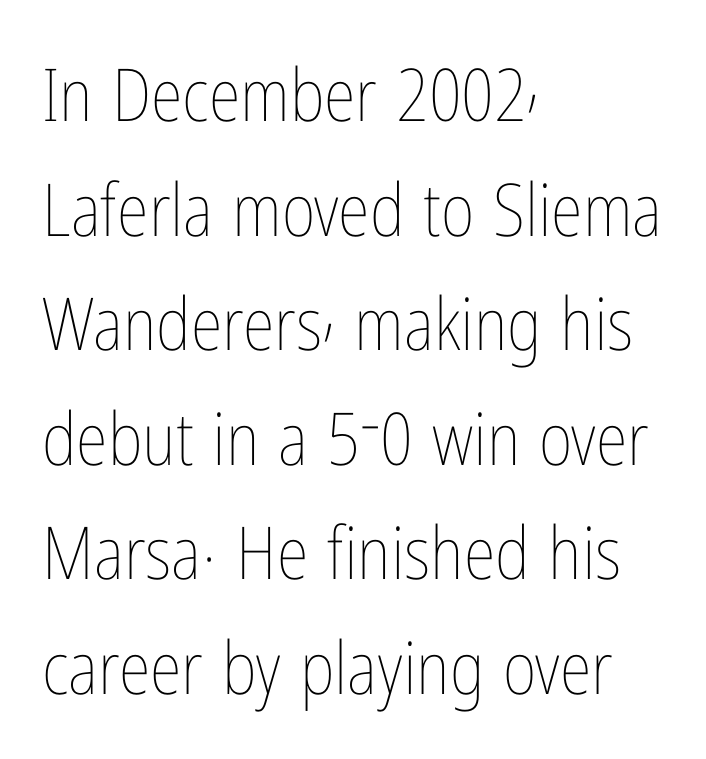
Q: Is the text bold? A: No.
Q: Is the text italic (slanted)? A: No, it is upright.
Q: Is the text underlined? A: No.
Q: How is the paragraph aligned? A: Left-aligned.
Q: Is the spacing between letters normal or unusually wide? A: Normal.
Q: Is the spacing between lines tight, normal or loose? A: Normal.
Q: Width (condensed, normal, or wide)? A: Condensed.
Q: Stroke contrast? A: Low.
Q: x-height? A: Medium.
Q: Monospaced? A: No.
